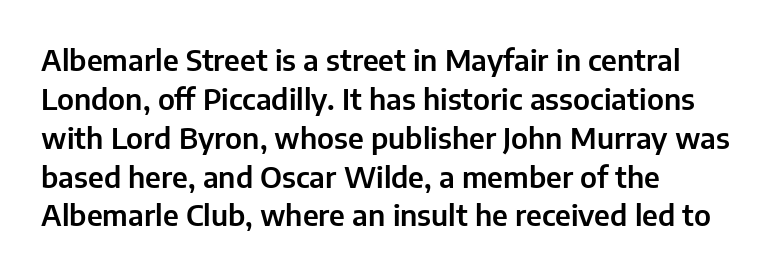
The letters stand upright; this is a roman face. Between one letter and the next there's only the usual sliver of space. Each row of text sits above clean, open space. The glyphs in this specimen are sans serif. The block of text has a typical density, with ordinary space between rows. This sample has the flowing, uneven cadence of proportional lettering.
